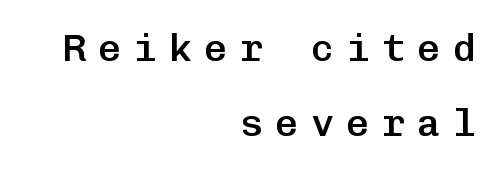
Every letter is mildly thick-stroked: semibold rather than bold. Underline: absent. Is this a fixed-width face? Yes — each glyph sits in an identical cell. If you measured baseline to baseline, you'd find a long distance. The letters carry no serifs — their stems end cleanly without finishing strokes.
